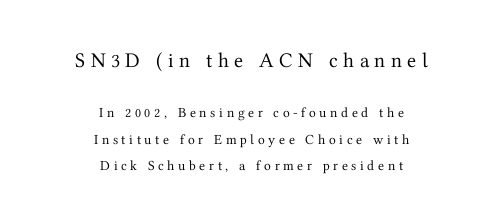
{"italic": "no", "bold": "no", "underline": "no", "align": "center", "line_spacing_ratio": 1.89, "letter_spacing": "wide", "letter_spacing_em": 0.26, "larger_block": "first", "size_ratio": 1.5, "glyph_px": 21}
